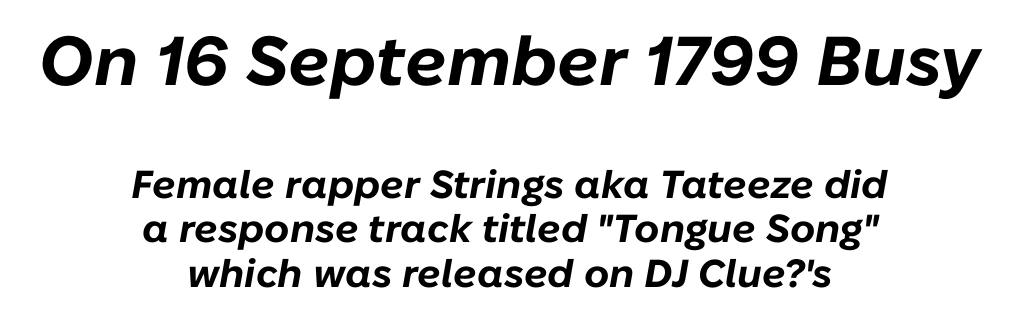
Q: Is the text bold? A: Yes.
Q: Is the text italic (slanted)? A: Yes, it leans right by about 10 degrees.
Q: Is the text underlined? A: No.
Q: How is the paragraph aligned? A: Centered.
Q: Is the spacing between letters normal or unusually wide? A: Normal.
Q: Is the spacing between lines tight, normal or loose? A: Tight.
Q: Which block of text is set in a larger size, the first (top) or the second (bottom)? A: The first (top) one.
Q: Width (condensed, normal, or wide)? A: Normal.
Q: Stroke contrast? A: Low.
Q: x-height? A: Medium.
Q: Monospaced? A: No.
